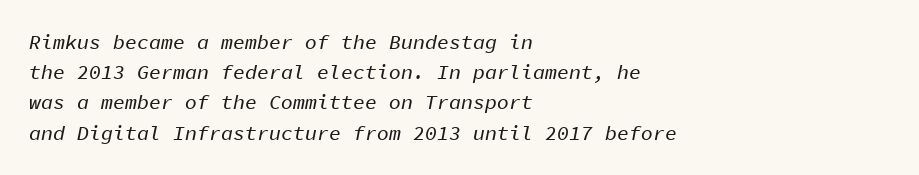
The image shows 20 px text type, italic (leaning right); set left-aligned, normal line spacing (1.51x), normal letter spacing, not underlined.
